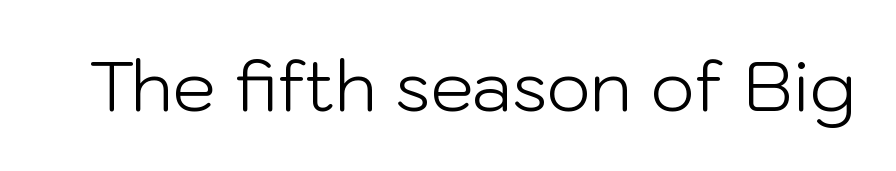
Q: Is the text bold? A: No.
Q: Is the text italic (slanted)? A: No, it is upright.
Q: Is the typeface a serif or a sans-serif typeface? A: Sans-serif.
Q: Is the text underlined? A: No.
Q: Is the spacing between letters normal or unusually wide? A: Normal.
Q: Width (condensed, normal, or wide)? A: Normal.
Q: Stroke contrast? A: Low.
Q: x-height? A: Medium.
Q: Monospaced? A: No.
